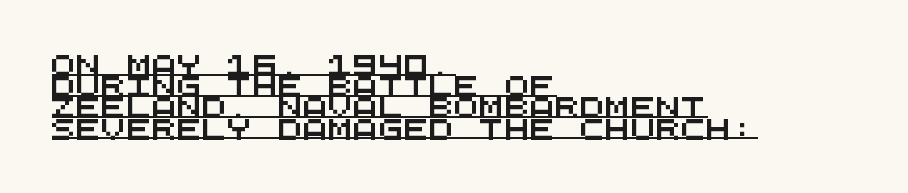
These characters rest on top of a visible drawn line. Caption: multi-line text, flush left, ragged right. Successive baselines arrive quickly, one right under another. The gaps between neighbouring characters are ordinary and unremarkable.
